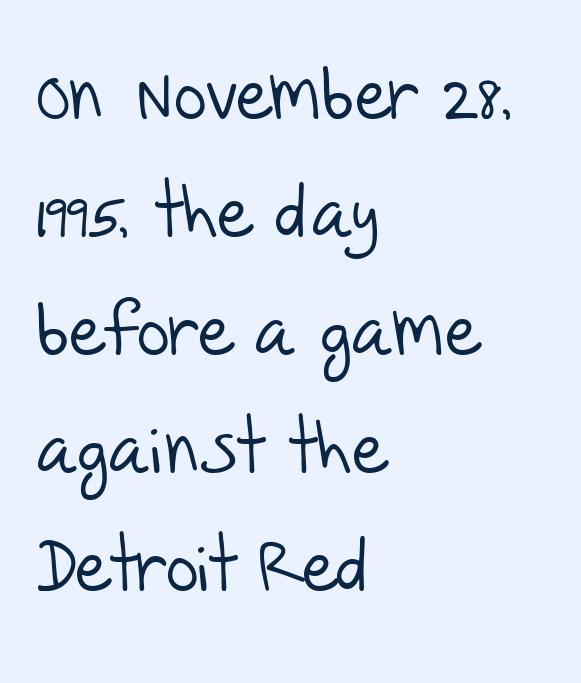
The image shows 72 px light sans-serif type; set left-aligned, normal line spacing (1.64x), normal letter spacing, not underlined; low stroke contrast and a large x-height.
